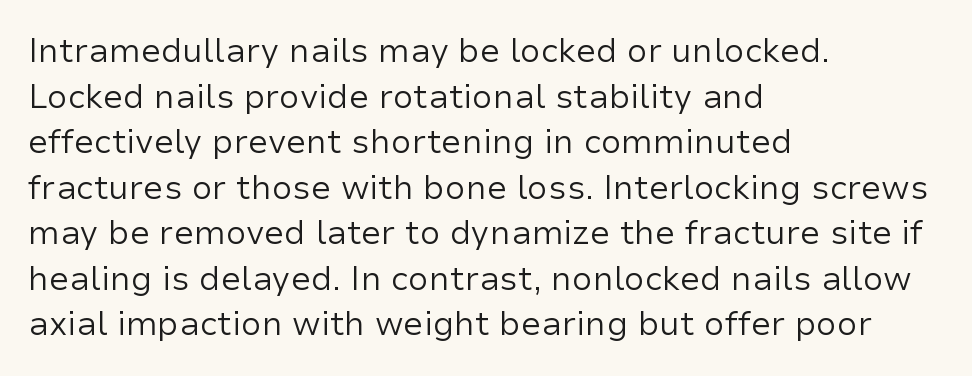
Q: Is the text bold? A: No.
Q: Is the text italic (slanted)? A: No, it is upright.
Q: Is the typeface a serif or a sans-serif typeface? A: Sans-serif.
Q: Is the text underlined? A: No.
Q: How is the paragraph aligned? A: Left-aligned.
Q: Is the spacing between letters normal or unusually wide? A: Normal.
Q: Is the spacing between lines tight, normal or loose? A: Normal.
Q: Width (condensed, normal, or wide)? A: Normal.
Q: Stroke contrast? A: Low.
Q: x-height? A: Medium.
Q: Monospaced? A: No.
